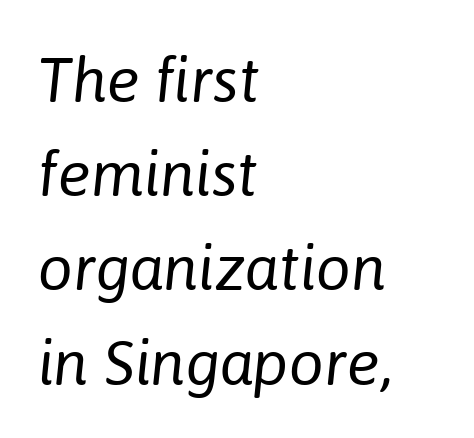
The image shows 62 px regular-weight type, italic (leaning right); set left-aligned, normal line spacing (1.52x), normal letter spacing, not underlined; low stroke contrast and a medium x-height.
